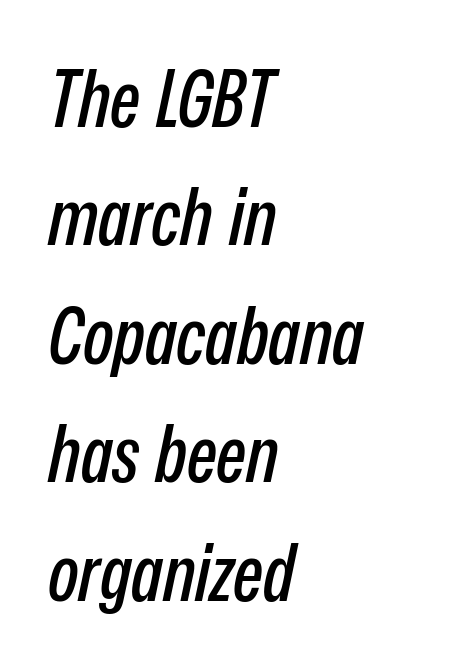
{"italic": "yes", "lean": "right", "slant_degrees": 12, "width": "condensed", "stroke_contrast": "low", "x_height": "medium", "monospaced": "no", "underline": "no", "align": "left", "line_spacing": "normal", "line_spacing_ratio": 1.48, "letter_spacing": "normal", "letter_spacing_em": 0.0, "glyph_px": 80}
